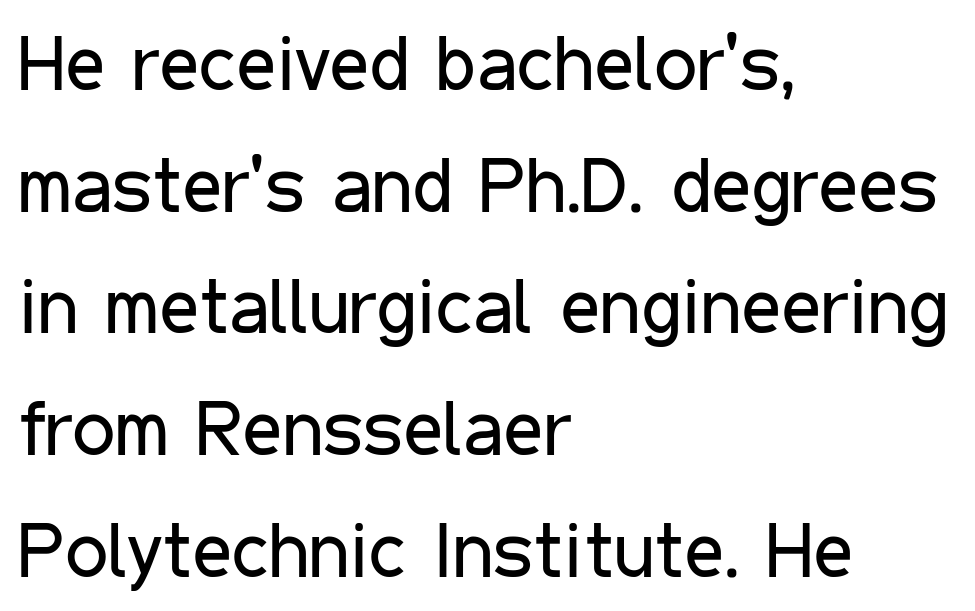
The image shows 77 px regular-weight, condensed sans-serif type, upright; set left-aligned, normal line spacing (1.58x), normal letter spacing, not underlined; low stroke contrast and a medium x-height.
